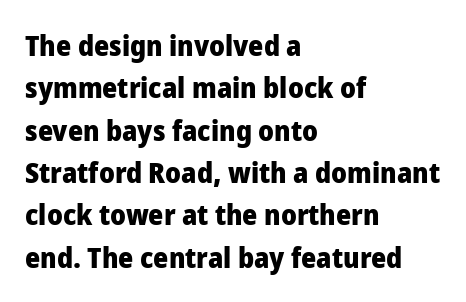
Q: Is the text bold? A: Yes.
Q: Is the text italic (slanted)? A: No, it is upright.
Q: Is the typeface a serif or a sans-serif typeface? A: Sans-serif.
Q: Is the text underlined? A: No.
Q: How is the paragraph aligned? A: Left-aligned.
Q: Is the spacing between letters normal or unusually wide? A: Normal.
Q: Is the spacing between lines tight, normal or loose? A: Normal.
Q: Width (condensed, normal, or wide)? A: Normal.
Q: Stroke contrast? A: Low.
Q: x-height? A: Medium.
Q: Monospaced? A: No.
